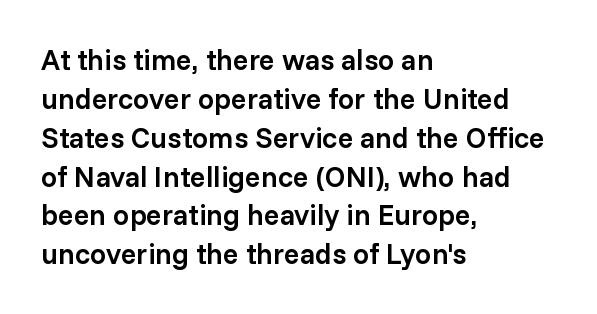
The line texture is even and compact thanks to regular tracking. Look at the stroke-to-counter ratio: somewhat heavy, a semibold. The block of text has a typical density, with ordinary space between rows. The ragged edge is on the right, which tells us the setting is flush left. These lines are rendered in a variable-pitch font.
